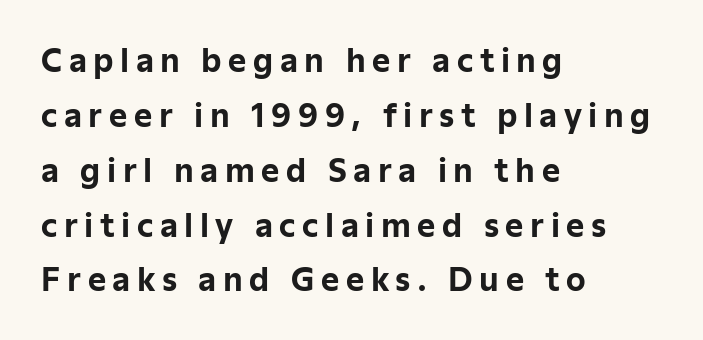
Is this a fixed-width face? No — the glyphs have proportional, varying widths. Strokes here are thick enough to call this a true bold. Line starts are locked; line ends wander. Descenders are the only things crossing below the line. This is the regular roman posture of the typeface.
